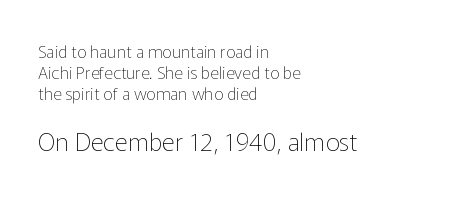
The image shows 25 px text type, upright; set left-aligned, normal line spacing (1.25x), normal letter spacing, not underlined; the second (bottom) block is 1.47x larger.
